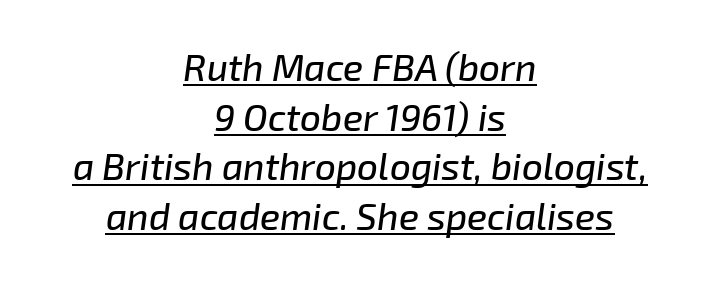
The image shows 37 px text type, italic (leaning right); set centered, normal line spacing (1.34x), normal letter spacing, underlined; low stroke contrast and a medium x-height.
